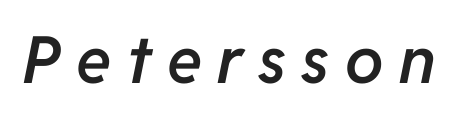
The line texture is sparse and dotted thanks to wide tracking. The space directly below the letters is spotless. Is this a fixed-width face? No — the glyphs have proportional, varying widths. Firm but not heavy-handed strokes: this text is semibold. Style check: oblique.
